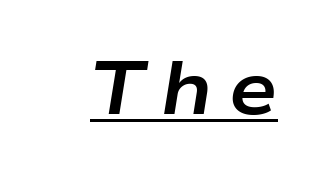
Q: Is the text bold? A: Yes.
Q: Is the text italic (slanted)? A: Yes, it leans right by about 9 degrees.
Q: Is the text underlined? A: Yes.
Q: Is the spacing between letters normal or unusually wide? A: Unusually wide.
Q: Width (condensed, normal, or wide)? A: Wide.
Q: Stroke contrast? A: Low.
Q: x-height? A: Medium.
Q: Monospaced? A: No.
